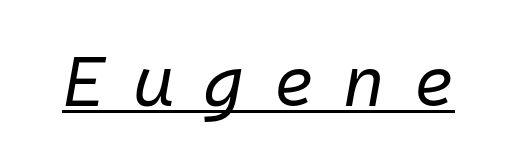
Do the characters align in a grid? Yes, the font is monospaced. Does a line run under the words? Yes, clearly. The typography opts for an oblique posture over an upright one. The letterforms sit at book weight or below.
